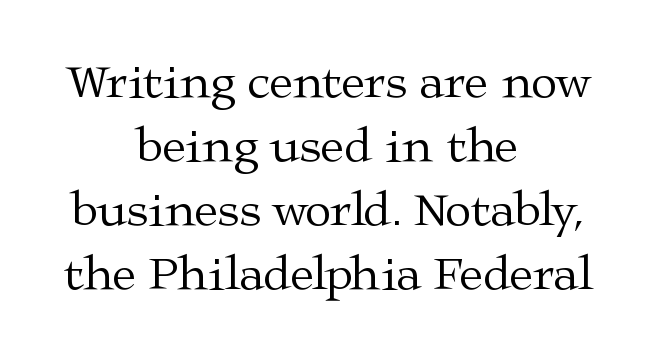
Horizontally, the lines are justified to the midpoint only. The letterforms sit shoulder to shoulder at normal distance. The lettering holds an erect, upright posture throughout. If you measured baseline to baseline, you'd find a middling distance. Does the type have serifs? Yes, each stem ends in a small foot.
